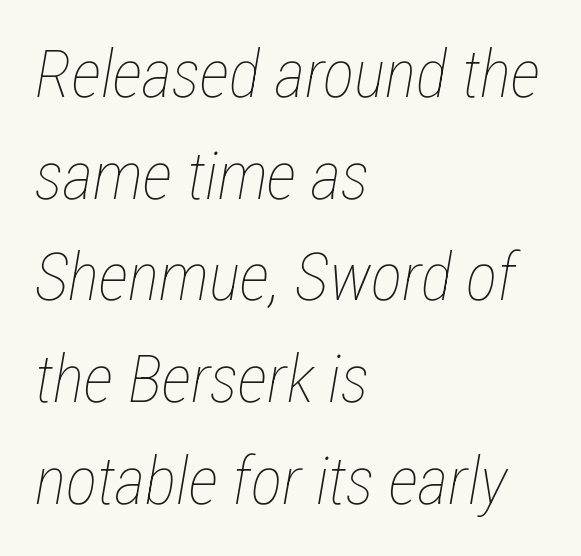
{"italic": "yes", "lean": "right", "slant_degrees": 12, "bold": "no", "weight": "thin", "width": "condensed", "stroke_contrast": "low", "x_height": "medium", "monospaced": "no", "underline": "no", "align": "left", "line_spacing": "normal", "line_spacing_ratio": 1.54, "letter_spacing": "normal", "letter_spacing_em": 0.0, "glyph_px": 66}
